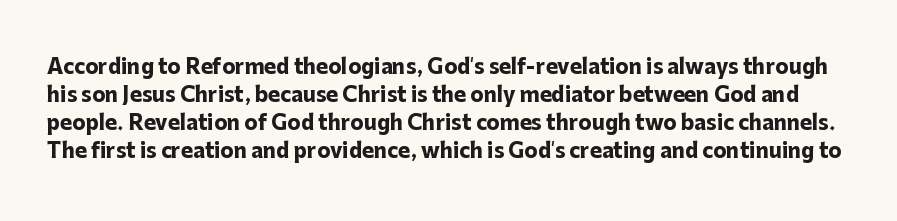
The image shows 20 px bold type, upright; set normal line spacing (1.4x), normal letter spacing, not underlined.
